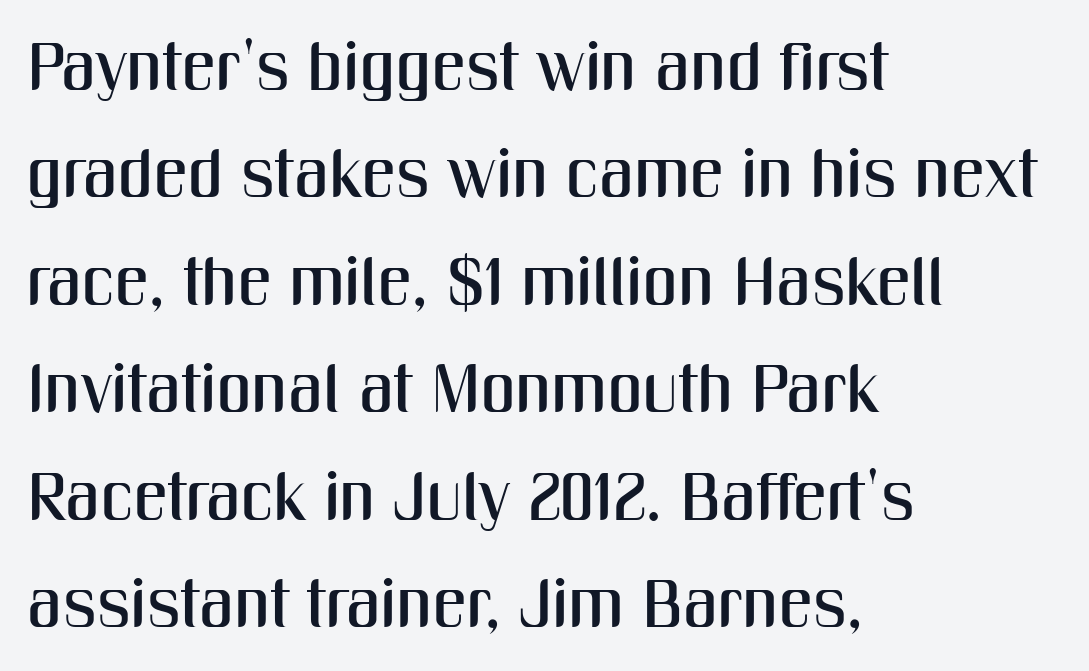
The setting favours the left margin, as ordinary paragraphs usually do. Notice how the stems are strictly vertical — no italics here. Reading down the column, the eye jumps a familiar distance to each next line. Is this a fixed-width face? No — the glyphs have proportional, varying widths.
